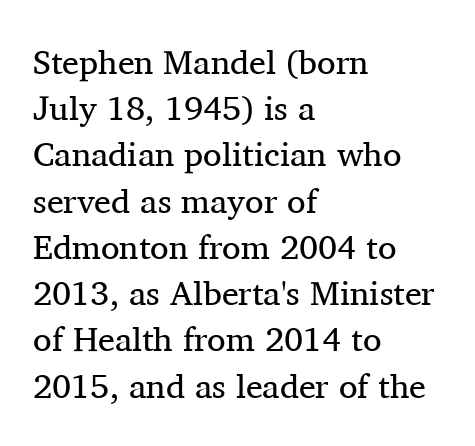
The letters look calm and open, with moderate or lighter stems. Quick note: underline off. Nope, not italic — everything's standing straight. The setting favours the left margin, as ordinary paragraphs usually do. Words appear dense and cohesive because spacing is normal.
